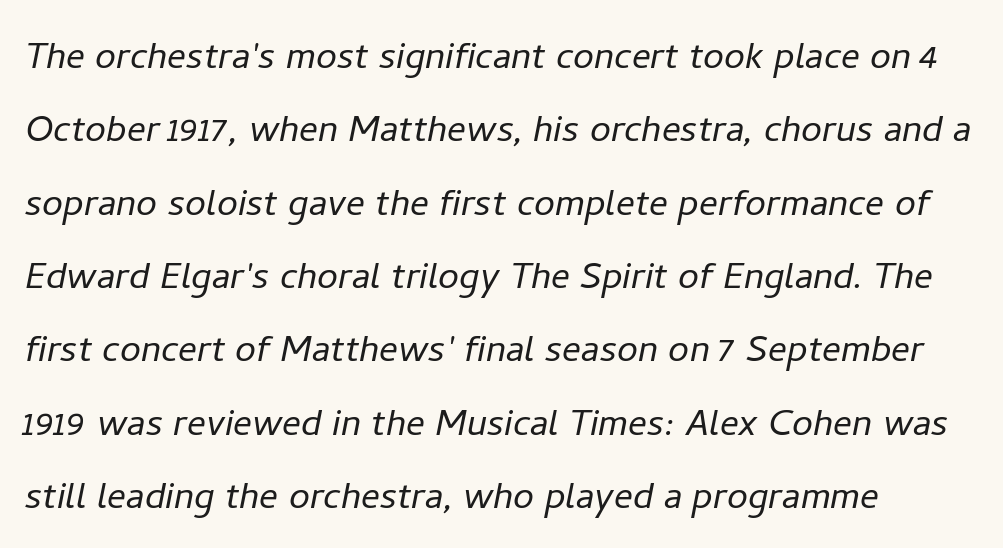
One-word summary of the alignment: left. Italic: yes, the glyphs are oblique. Each new line begins a customary step beneath the previous one. The cut favours lightness, reaching ordinary text weight at its darkest.
